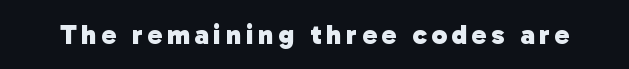
The image shows 28 px heavy sans-serif type; set not underlined; low stroke contrast and a medium x-height.
